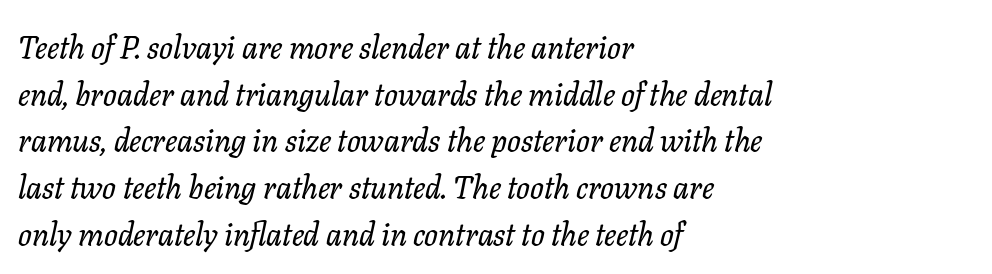
Q: Is the text italic (slanted)? A: Yes, it leans right by about 11 degrees.
Q: Is the typeface a serif or a sans-serif typeface? A: Serif.
Q: Is the text underlined? A: No.
Q: How is the paragraph aligned? A: Left-aligned.
Q: Is the spacing between letters normal or unusually wide? A: Normal.
Q: Is the spacing between lines tight, normal or loose? A: Normal.
Q: Width (condensed, normal, or wide)? A: Normal.
Q: Stroke contrast? A: Low.
Q: x-height? A: Medium.
Q: Monospaced? A: No.
